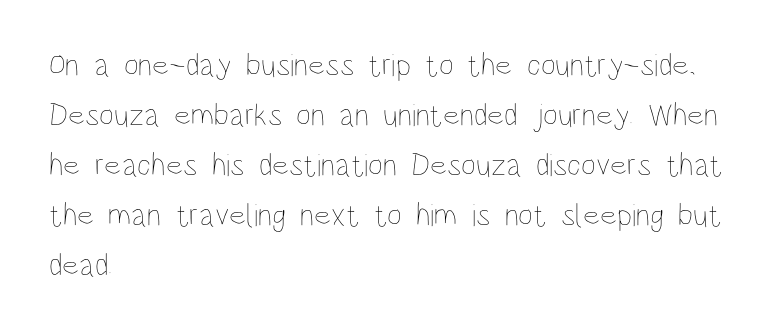
{"italic": "no", "bold": "no", "weight": "thin", "width": "condensed", "stroke_contrast": "low", "x_height": "large", "monospaced": "no", "underline": "no", "align": "left", "line_spacing": "normal", "line_spacing_ratio": 1.56, "letter_spacing": "normal", "letter_spacing_em": 0.0, "glyph_px": 32}
